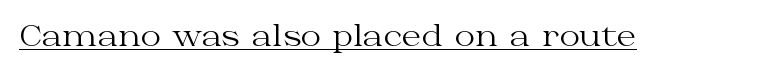
Heaviness? Minimal to ordinary, like unemphasized prose. These lines are composed in type with serifs. These lines are rendered in a variable-pitch font. Ascenders rise straight up at ninety degrees. Descenders here cross a horizontal rule under the line. How are the letters spaced? Ordinarily, with no added tracking.
